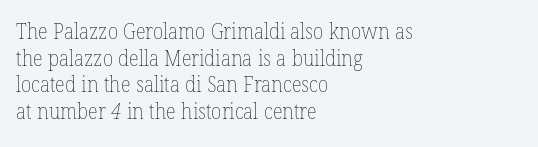
{"bold": "no", "underline": "no", "align": "left", "line_spacing": "normal", "line_spacing_ratio": 1.27, "letter_spacing": "normal", "letter_spacing_em": 0.0, "glyph_px": 21}
